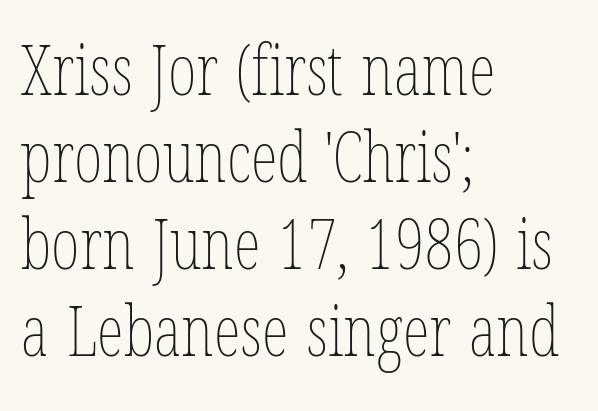
Each line starts at the same left margin while the right side varies. Nothing unusual about the tracking: characters are spaced as the font intends. Looks like regular typesetting: each glyph gets only the width it needs. The typography opts for an upright posture over an oblique one.
